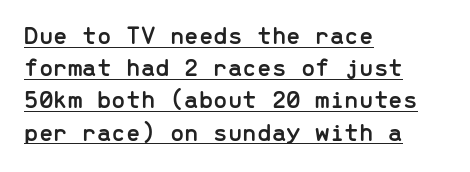
{"italic": "no", "underline": "yes", "align": "left", "line_spacing_ratio": 1.24, "letter_spacing": "normal", "letter_spacing_em": 0.0, "glyph_px": 26}
